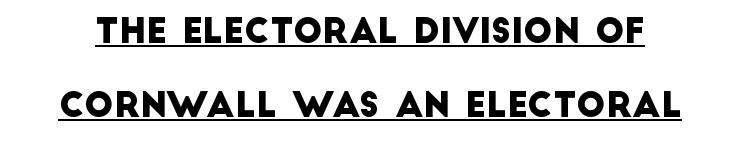
Q: Is the typeface a serif or a sans-serif typeface? A: Sans-serif.
Q: Is the text underlined? A: Yes.
Q: Is the spacing between letters normal or unusually wide? A: Normal.
Q: Is the spacing between lines tight, normal or loose? A: Loose.
Q: Width (condensed, normal, or wide)? A: Normal.
Q: Stroke contrast? A: Low.
Q: x-height? A: Large.
Q: Monospaced? A: No.
